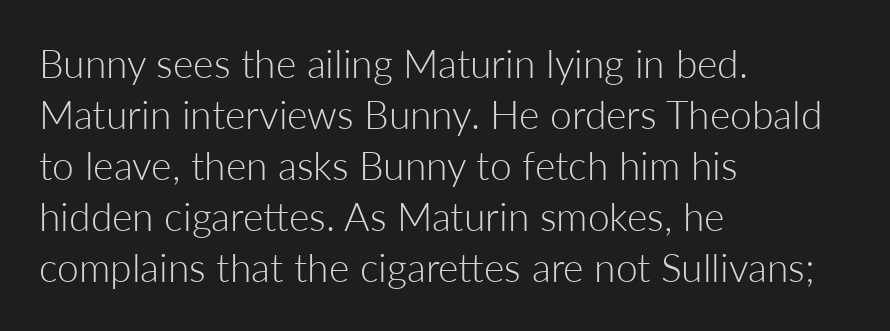
{"serif": "no", "italic": "no", "bold": "no", "weight": "light", "width": "normal", "stroke_contrast": "low", "x_height": "medium", "monospaced": "no", "underline": "no", "align": "left", "line_spacing": "normal", "line_spacing_ratio": 1.31, "letter_spacing": "normal", "letter_spacing_em": 0.0, "glyph_px": 39}
